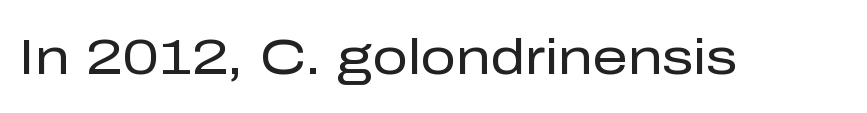
The image shows 50 px regular-weight sans-serif type, upright; set normal letter spacing, not underlined; low stroke contrast and a medium x-height.
